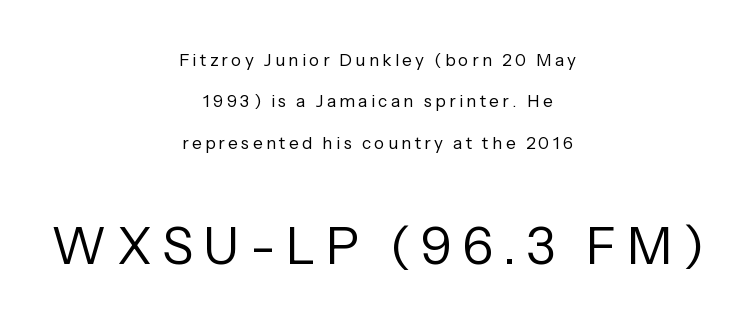
Q: Is the text bold? A: No.
Q: Is the text italic (slanted)? A: No, it is upright.
Q: Is the typeface a serif or a sans-serif typeface? A: Sans-serif.
Q: Is the text underlined? A: No.
Q: How is the paragraph aligned? A: Centered.
Q: Is the spacing between letters normal or unusually wide? A: Unusually wide.
Q: Is the spacing between lines tight, normal or loose? A: Loose.
Q: Which block of text is set in a larger size, the first (top) or the second (bottom)? A: The second (bottom) one.
Q: Width (condensed, normal, or wide)? A: Normal.
Q: Stroke contrast? A: Low.
Q: x-height? A: Medium.
Q: Monospaced? A: No.
